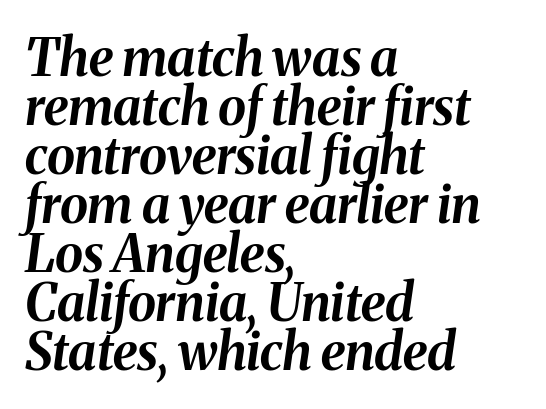
Q: Is the text bold? A: Yes.
Q: Is the text italic (slanted)? A: Yes, it leans right by about 8 degrees.
Q: Is the text underlined? A: No.
Q: How is the paragraph aligned? A: Left-aligned.
Q: Is the spacing between letters normal or unusually wide? A: Normal.
Q: Is the spacing between lines tight, normal or loose? A: Tight.
Q: Width (condensed, normal, or wide)? A: Normal.
Q: Stroke contrast? A: Medium.
Q: x-height? A: Medium.
Q: Monospaced? A: No.
